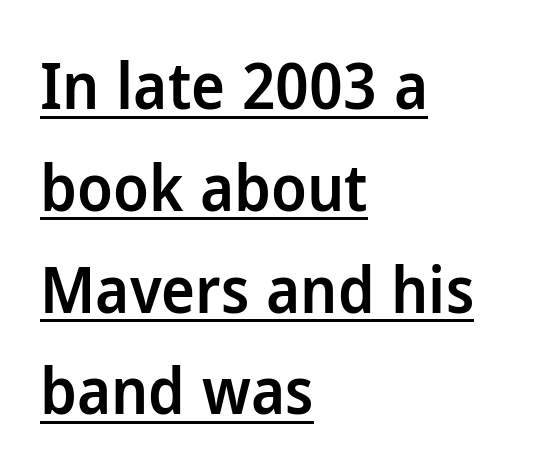
Q: Is the text bold? A: Semi-bold.
Q: Is the text italic (slanted)? A: No, it is upright.
Q: Is the typeface a serif or a sans-serif typeface? A: Sans-serif.
Q: Is the text underlined? A: Yes.
Q: How is the paragraph aligned? A: Left-aligned.
Q: Is the spacing between letters normal or unusually wide? A: Normal.
Q: Is the spacing between lines tight, normal or loose? A: Normal.
Q: Width (condensed, normal, or wide)? A: Normal.
Q: Stroke contrast? A: Low.
Q: x-height? A: Medium.
Q: Monospaced? A: No.
